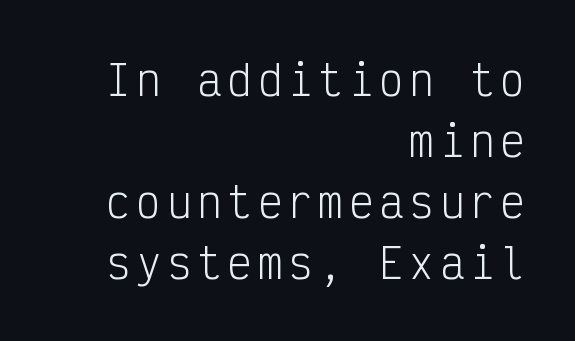
Q: Is the text bold? A: No.
Q: Is the text italic (slanted)? A: No, it is upright.
Q: Is the typeface a serif or a sans-serif typeface? A: Sans-serif.
Q: Is the text underlined? A: No.
Q: How is the paragraph aligned? A: Right-aligned.
Q: Is the spacing between lines tight, normal or loose? A: Normal.
Q: Width (condensed, normal, or wide)? A: Condensed.
Q: Stroke contrast? A: Low.
Q: x-height? A: Medium.
Q: Monospaced? A: Yes.
